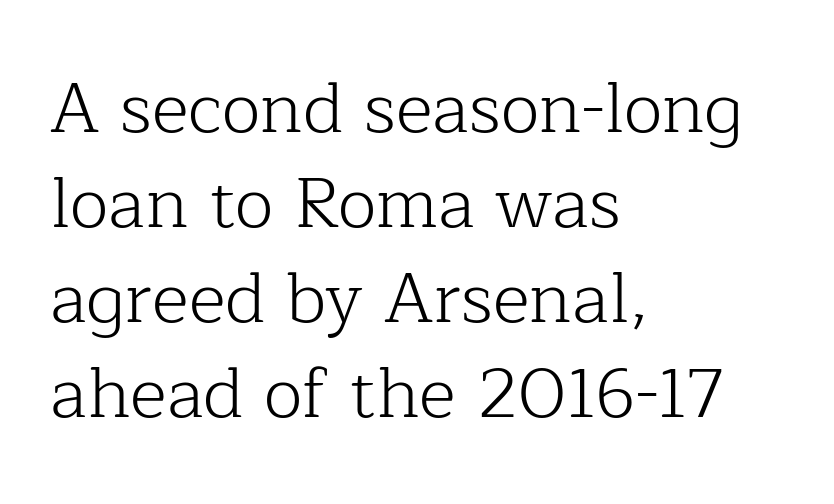
The characters are drawn with everyday or finer stroke widths. Letter spacing: default. Observe the serifs anchoring each vertical stroke in this sample. The axis of the letterforms is exactly vertical.
